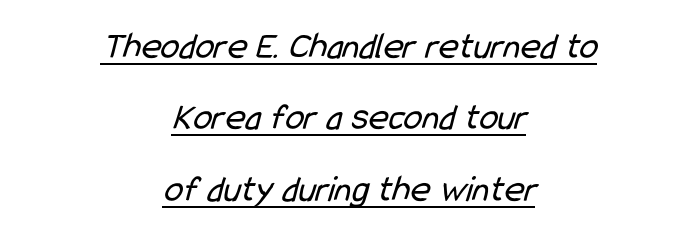
Q: Is the text bold? A: No.
Q: Is the typeface a serif or a sans-serif typeface? A: Sans-serif.
Q: Is the text underlined? A: Yes.
Q: How is the paragraph aligned? A: Centered.
Q: Is the spacing between letters normal or unusually wide? A: Normal.
Q: Width (condensed, normal, or wide)? A: Condensed.
Q: Stroke contrast? A: Low.
Q: x-height? A: Medium.
Q: Monospaced? A: No.
